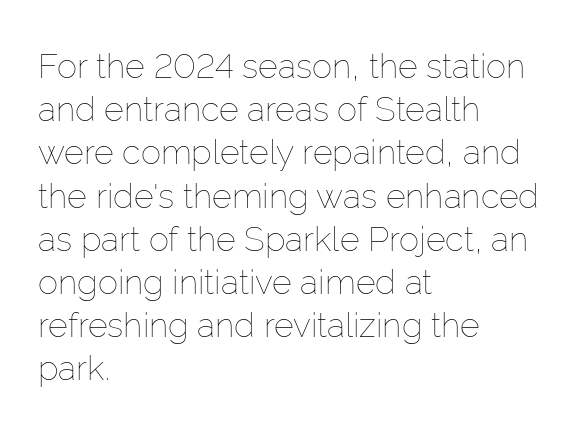
{"italic": "no", "bold": "no", "weight": "thin", "width": "normal", "stroke_contrast": "low", "x_height": "medium", "monospaced": "no", "underline": "no", "align": "left", "line_spacing": "normal", "line_spacing_ratio": 1.27, "letter_spacing": "normal", "letter_spacing_em": 0.0, "glyph_px": 34}
